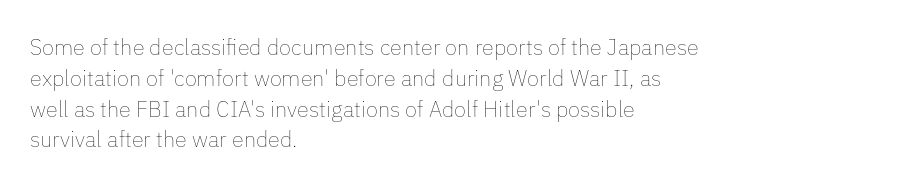
The image shows 22 px text type, upright; set left-aligned, normal line spacing (1.4x), normal letter spacing, not underlined.
